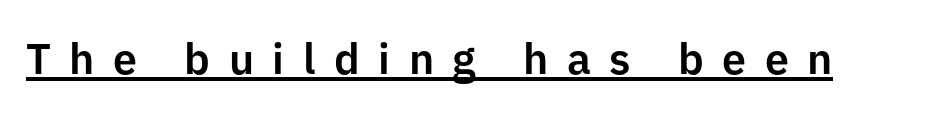
This rendering employs a face without finishing strokes, i.e., a sans-serif. Varying glyph widths throughout — classic text-font behaviour. The lettering is marked with a stroke running underneath it. How are the letters spaced? Widely, with obvious added tracking. Designer's note — italics off, roman on.
